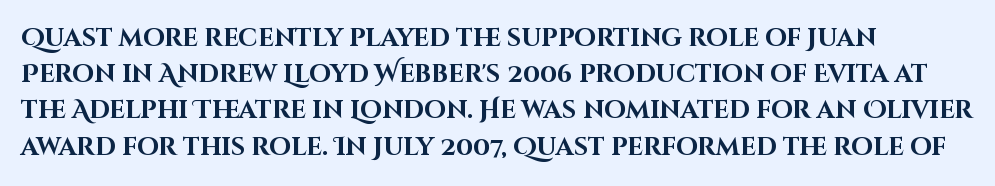
{"italic": "no", "bold": "yes", "underline": "no", "align": "left", "line_spacing": "normal", "line_spacing_ratio": 1.45, "letter_spacing": "normal", "letter_spacing_em": 0.0, "glyph_px": 25}
